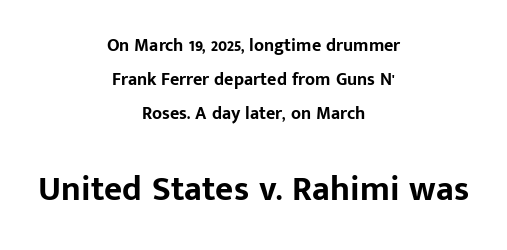
Q: Is the text bold? A: Yes.
Q: Is the text italic (slanted)? A: No, it is upright.
Q: Is the typeface a serif or a sans-serif typeface? A: Sans-serif.
Q: Is the text underlined? A: No.
Q: How is the paragraph aligned? A: Centered.
Q: Is the spacing between letters normal or unusually wide? A: Normal.
Q: Which block of text is set in a larger size, the first (top) or the second (bottom)? A: The second (bottom) one.
Q: Width (condensed, normal, or wide)? A: Normal.
Q: Stroke contrast? A: Low.
Q: x-height? A: Medium.
Q: Monospaced? A: No.
